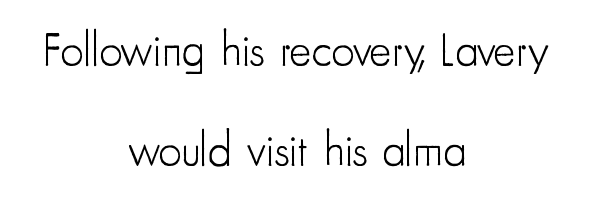
The image shows 47 px light, condensed sans-serif type, upright; set centered, loose line spacing (2.12x), normal letter spacing, not underlined; low stroke contrast and a small x-height.
